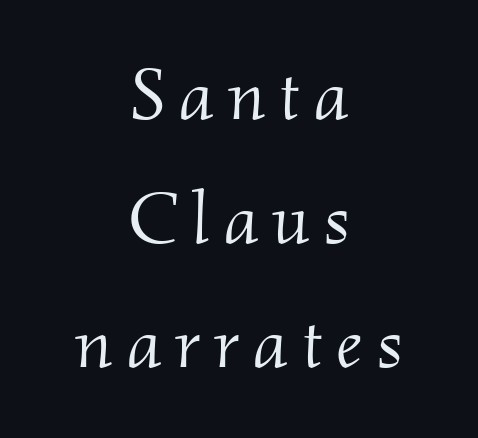
Q: Is the text bold? A: No.
Q: Is the text italic (slanted)? A: Yes, it leans right by about 2 degrees.
Q: Is the typeface a serif or a sans-serif typeface? A: Serif.
Q: Is the text underlined? A: No.
Q: How is the paragraph aligned? A: Centered.
Q: Is the spacing between lines tight, normal or loose? A: Normal.
Q: Width (condensed, normal, or wide)? A: Normal.
Q: Stroke contrast? A: Medium.
Q: x-height? A: Small.
Q: Monospaced? A: No.
